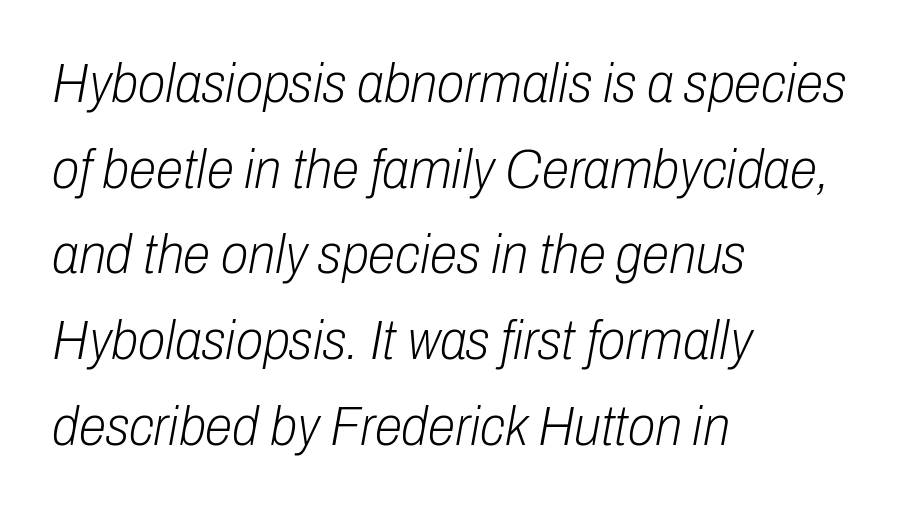
Which margin do the lines hug? The left one — the right edge is uneven. Lines of text with bare space underneath. Evenly set lines give the paragraph a standard silhouette. This is not heavy type; no bold has been used.
